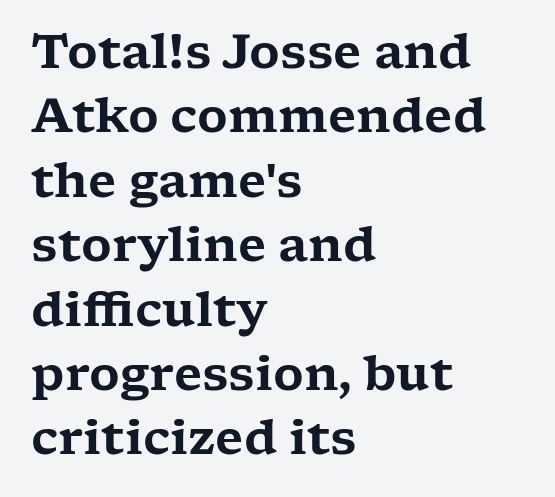
{"serif": "yes", "italic": "no", "width": "wide", "stroke_contrast": "low", "x_height": "medium", "monospaced": "no", "underline": "no", "align": "left", "line_spacing": "normal", "line_spacing_ratio": 1.37, "letter_spacing": "normal", "letter_spacing_em": 0.0, "glyph_px": 47}
